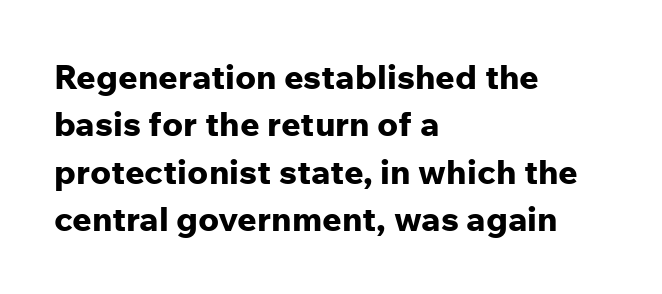
The image shows 34 px bold sans-serif type, upright; set left-aligned, normal line spacing (1.39x), normal letter spacing, not underlined; low stroke contrast and a medium x-height.
